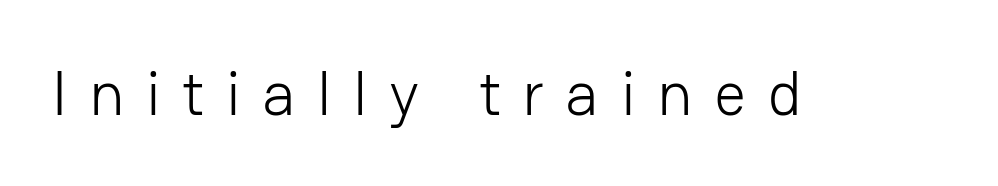
Q: Is the text bold? A: No.
Q: Is the text italic (slanted)? A: No, it is upright.
Q: Is the typeface a serif or a sans-serif typeface? A: Sans-serif.
Q: Is the text underlined? A: No.
Q: Is the spacing between letters normal or unusually wide? A: Unusually wide.
Q: Width (condensed, normal, or wide)? A: Normal.
Q: Stroke contrast? A: Low.
Q: x-height? A: Medium.
Q: Monospaced? A: No.
